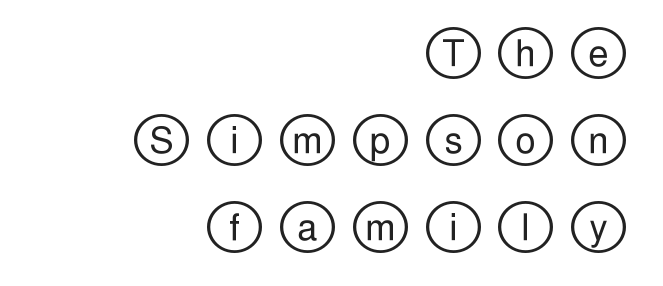
Q: Is the text italic (slanted)? A: No, it is upright.
Q: Is the text underlined? A: No.
Q: How is the paragraph aligned? A: Right-aligned.
Q: Is the spacing between letters normal or unusually wide? A: Unusually wide.
Q: Is the spacing between lines tight, normal or loose? A: Loose.
Q: Width (condensed, normal, or wide)? A: Wide.
Q: x-height? A: Large.
